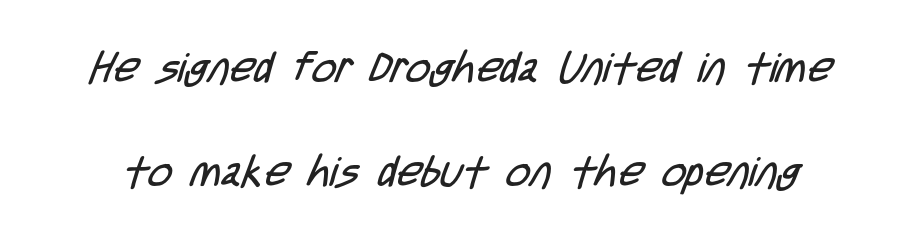
The image shows 42 px regular-weight, condensed sans-serif type; set loose line spacing (2.48x), normal letter spacing, not underlined; low stroke contrast and a large x-height.
